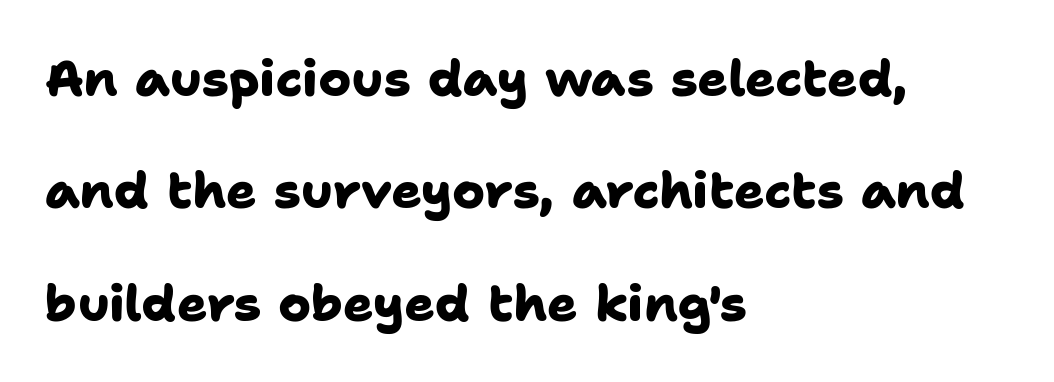
{"serif": "no", "bold": "yes", "weight": "heavy", "width": "normal", "stroke_contrast": "low", "x_height": "medium", "monospaced": "no", "underline": "no", "align": "left", "line_spacing": "loose", "line_spacing_ratio": 2.25, "letter_spacing": "normal", "letter_spacing_em": 0.0, "glyph_px": 50}
